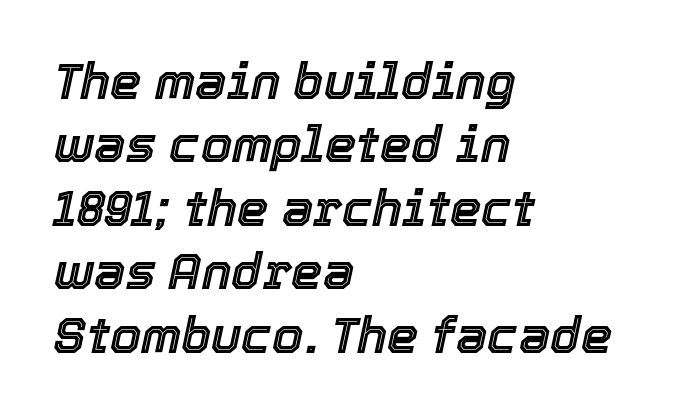
Q: Is the text italic (slanted)? A: Yes, it leans right by about 12 degrees.
Q: Is the text underlined? A: No.
Q: How is the paragraph aligned? A: Left-aligned.
Q: Is the spacing between letters normal or unusually wide? A: Normal.
Q: Is the spacing between lines tight, normal or loose? A: Normal.
Q: Width (condensed, normal, or wide)? A: Normal.
Q: x-height? A: Medium.
Q: Monospaced? A: No.
